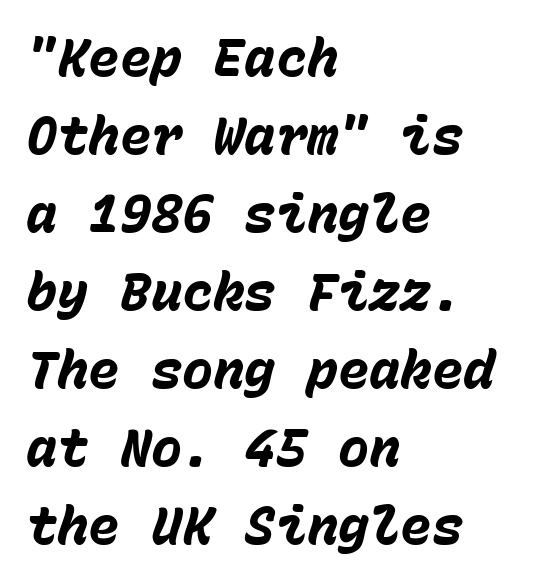
Reading down the column, the eye jumps a familiar distance to each next line. Each glyph is drawn with heavy, bold strokes. This rendering features lettering with no underline. This sample uses an oblique cut, with every glyph tilted off the vertical.
